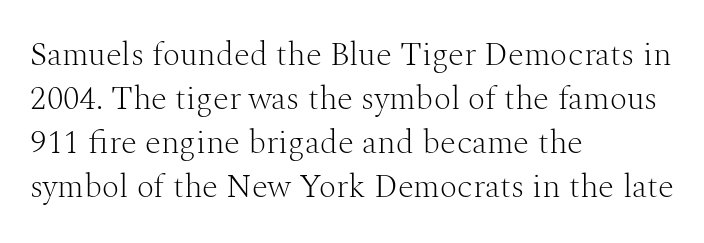
The image shows 33 px light serif type, upright; set left-aligned, normal line spacing (1.33x), normal letter spacing, not underlined; medium stroke contrast and a medium x-height.
